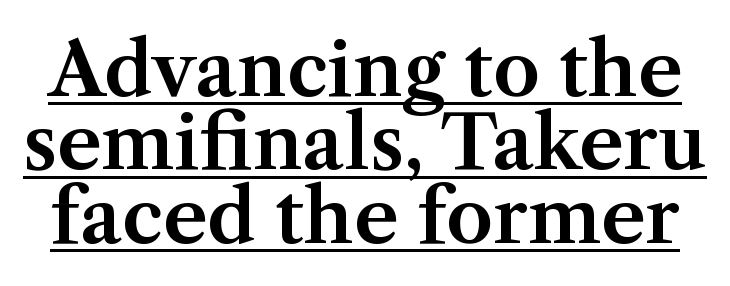
Q: Is the text italic (slanted)? A: No, it is upright.
Q: Is the typeface a serif or a sans-serif typeface? A: Serif.
Q: Is the text underlined? A: Yes.
Q: Is the spacing between letters normal or unusually wide? A: Normal.
Q: Is the spacing between lines tight, normal or loose? A: Tight.
Q: Width (condensed, normal, or wide)? A: Normal.
Q: Stroke contrast? A: Medium.
Q: x-height? A: Medium.
Q: Monospaced? A: No.
